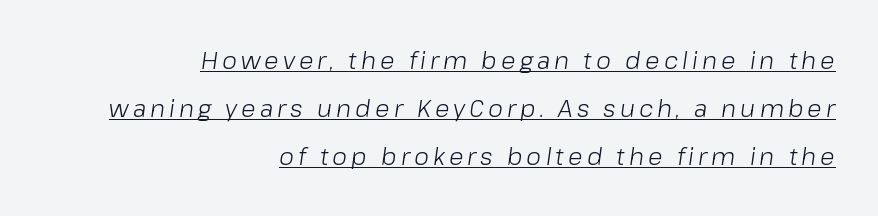
Q: Is the text bold? A: No.
Q: Is the text italic (slanted)? A: Yes, it leans right by about 8 degrees.
Q: Is the text underlined? A: Yes.
Q: How is the paragraph aligned? A: Right-aligned.
Q: Is the spacing between lines tight, normal or loose? A: Loose.
